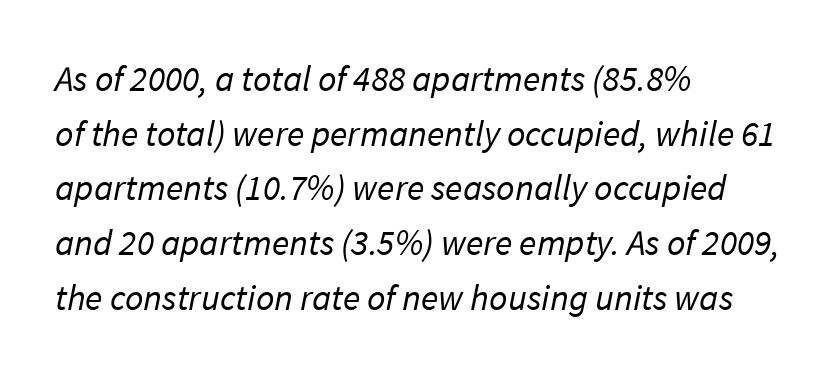
{"serif": "no", "bold": "no", "weight": "regular", "width": "normal", "stroke_contrast": "low", "x_height": "medium", "monospaced": "no", "underline": "no", "align": "left", "line_spacing": "normal", "line_spacing_ratio": 1.52, "letter_spacing": "normal", "letter_spacing_em": 0.0, "glyph_px": 36}
